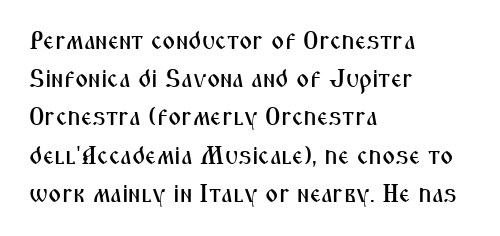
{"italic": "no", "underline": "no", "align": "left", "line_spacing": "normal", "line_spacing_ratio": 1.53, "letter_spacing": "normal", "letter_spacing_em": 0.0, "glyph_px": 25}
